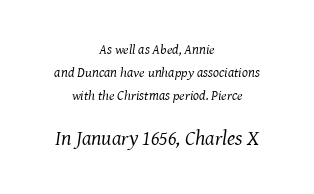
The image shows 21 px text type, italic (leaning right); set centered, normal line spacing (1.63x), normal letter spacing, not underlined; the second (bottom) block is 1.5x larger.
